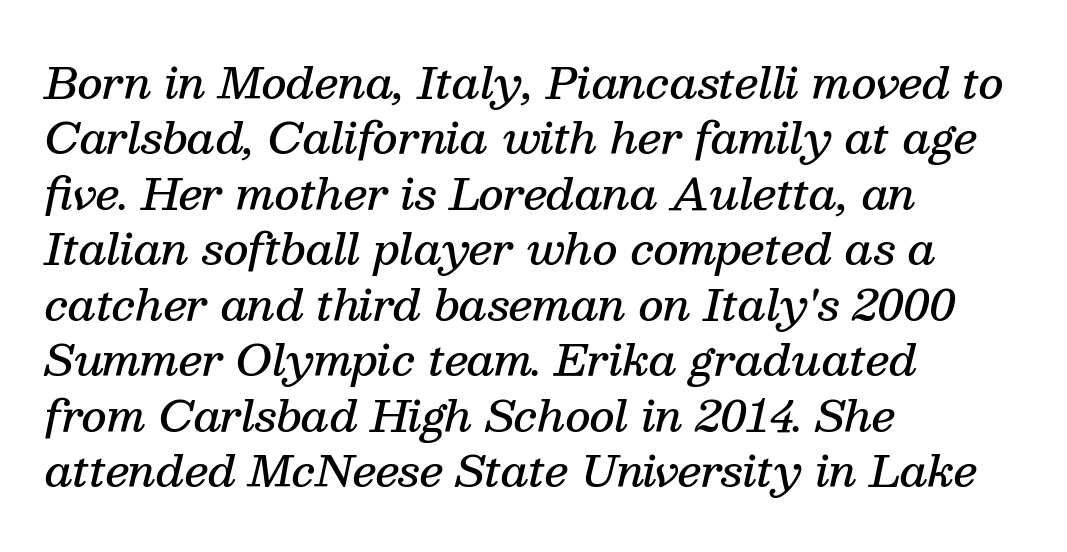
Honestly, there is no underline to notice here at all. Compared with typical body copy, the letter spacing here is the same. Yep, that's italic — everything's leaning. To sum up the face: it has serifs. The letters advance in unequal steps, a hallmark of proportional type.
